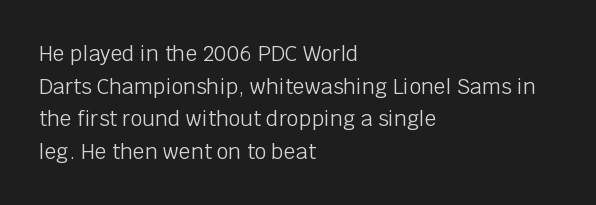
The axis of the letterforms is exactly vertical. Here the glyphs are tracked normally, forming tight word shapes. Descenders hang freely into open space. Line beginnings align vertically; line endings do not. The rows are spaced the way most documents space them.
